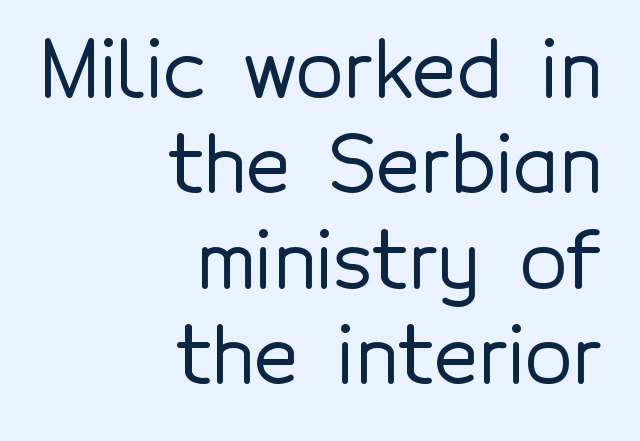
Words float on clear page, feet unadorned. Character widths vary here, with narrow letters taking less room than wide ones. The rendering anchors every line to the right-hand side. Short note: letters normally spaced.
